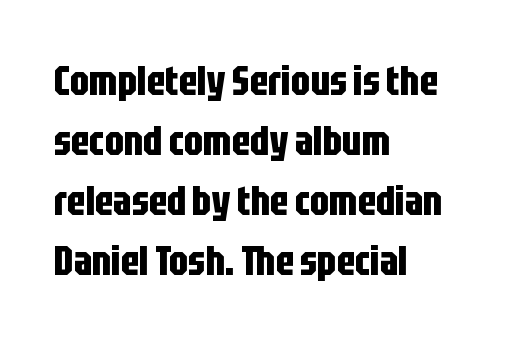
The image shows 41 px bold, condensed sans-serif type, upright; set left-aligned, normal line spacing (1.46x), normal letter spacing, not underlined; low stroke contrast and a large x-height.
